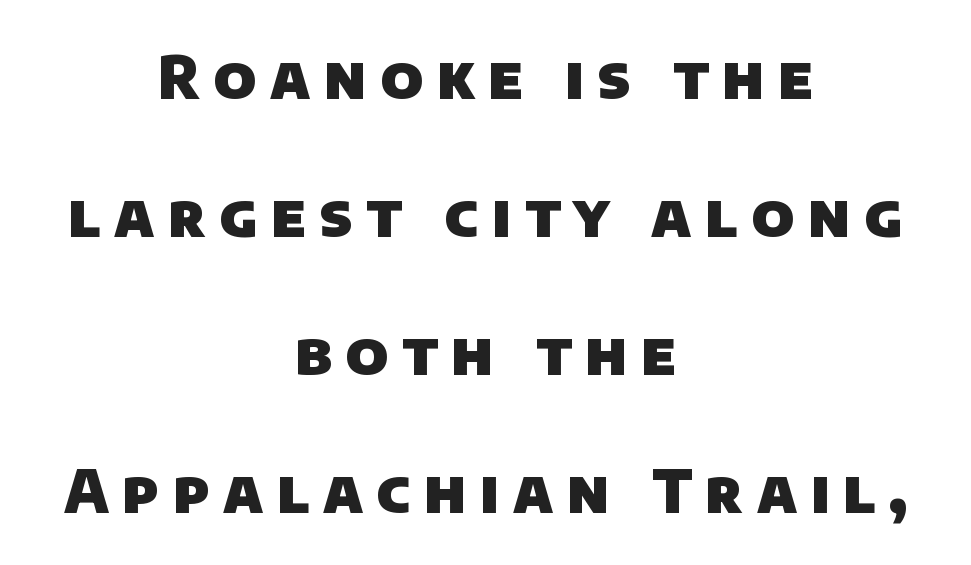
Check the space under the baseline: it is left empty. Serifs: no, the terminals of the letterforms are clean. A typesetter would call this leading open, well beyond the default. These lines are centered, leaving both edges ragged. Tracking here is generous; glyphs stand well apart from one another.
